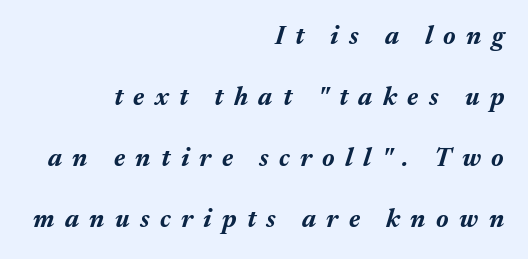
The image shows 26 px bold type, italic (leaning right); set right-aligned, loose line spacing (2.35x), unusually wide letter spacing (+0.4 em), not underlined.
